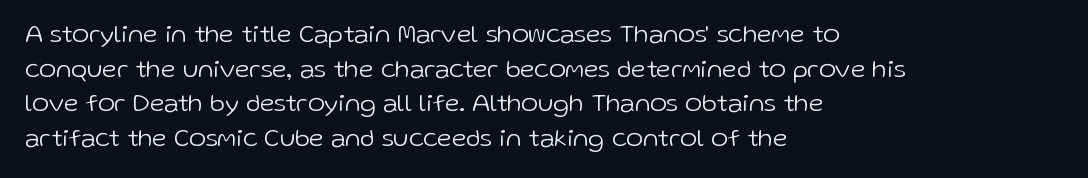
{"italic": "no", "bold": "no", "underline": "no", "align": "left", "line_spacing": "normal", "line_spacing_ratio": 1.33, "letter_spacing": "normal", "letter_spacing_em": 0.0, "glyph_px": 26}
